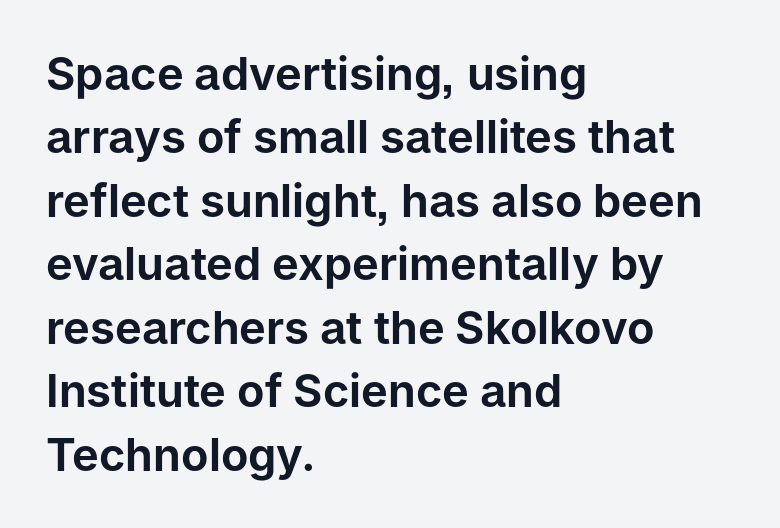
Summary of vertical rhythm: regular, with standard interline spacing. Compared with a centered layout, this one pins lines to the left instead. The lettering holds an erect, upright posture throughout. Underlining? Definitely not there.
